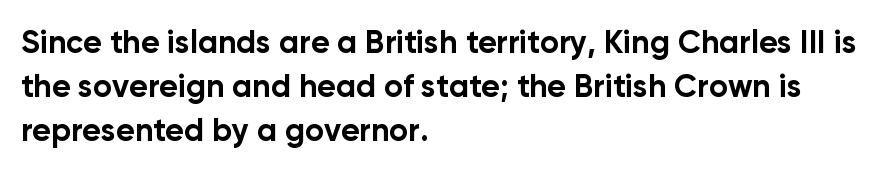
The image shows 32 px bold sans-serif type, upright; set left-aligned, normal line spacing (1.38x), normal letter spacing, not underlined; low stroke contrast and a medium x-height.
